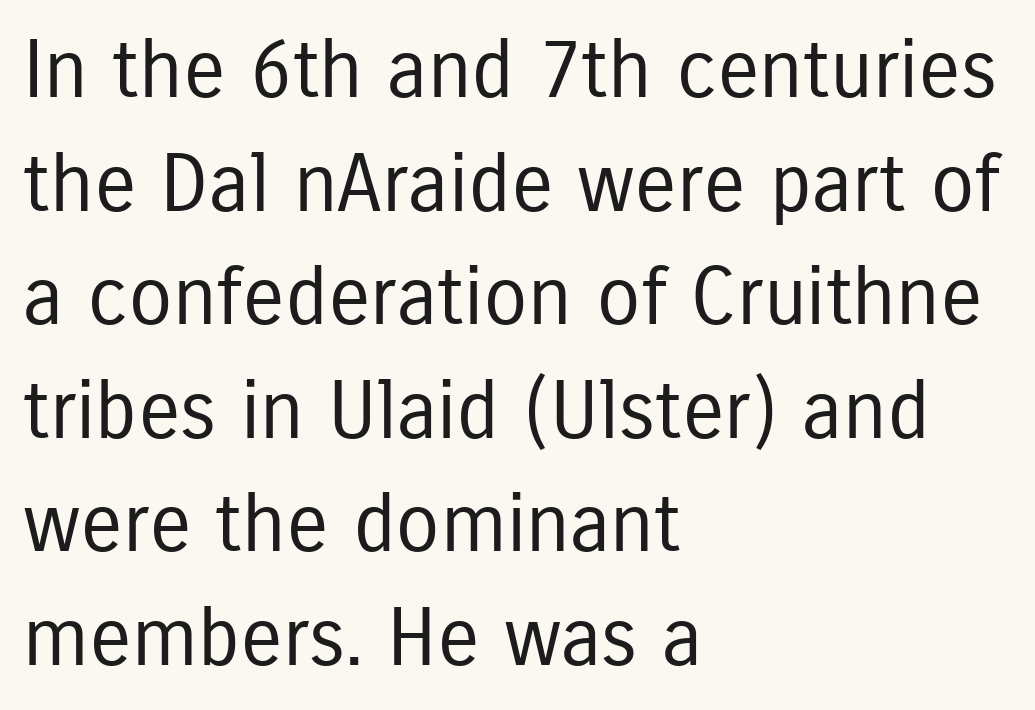
Q: Is the text bold? A: No.
Q: Is the text italic (slanted)? A: No, it is upright.
Q: Is the typeface a serif or a sans-serif typeface? A: Sans-serif.
Q: Is the text underlined? A: No.
Q: How is the paragraph aligned? A: Left-aligned.
Q: Is the spacing between letters normal or unusually wide? A: Normal.
Q: Is the spacing between lines tight, normal or loose? A: Normal.
Q: Width (condensed, normal, or wide)? A: Condensed.
Q: Stroke contrast? A: Low.
Q: x-height? A: Medium.
Q: Monospaced? A: No.
